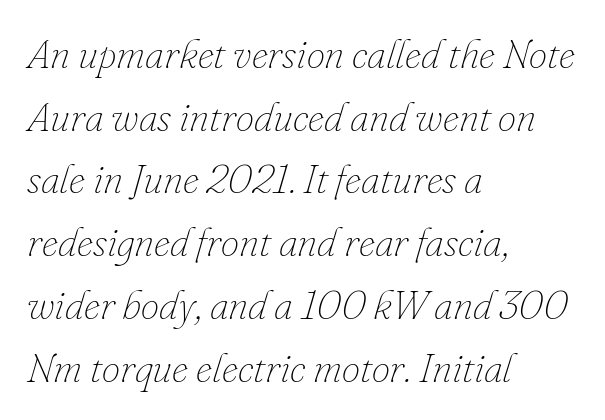
Compared with a typical body face, this is equally light or lighter still. The setting favours the left margin, as ordinary paragraphs usually do. No extra tracking has been applied to these lines. Just letters on the line, the space beneath them empty.
